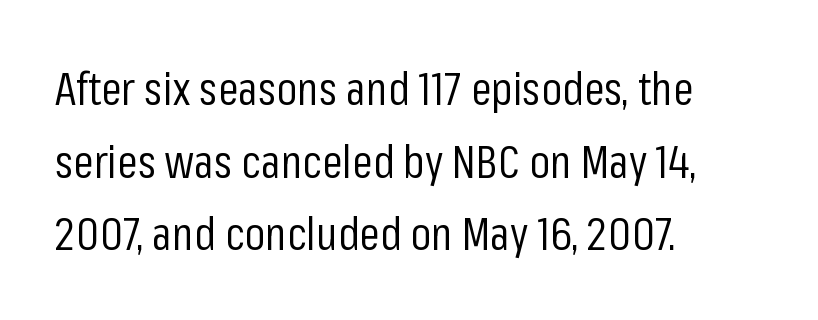
Upright lettering throughout. Evenly set lines give the paragraph a standard silhouette. Layout note: lines flush left. Glance below the letters and you will spot only blank space.
